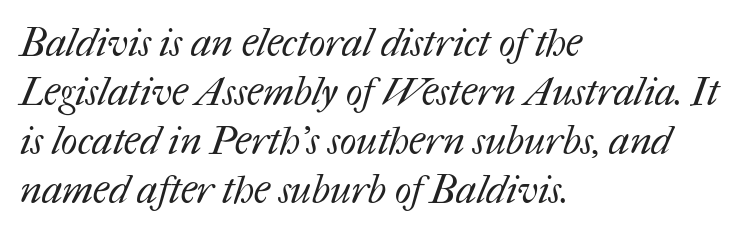
Leading: standard. Notice how the passage keeps a crisp vertical edge on the left only. The letters advance in unequal steps, a hallmark of proportional type. There is no visible air inserted between adjacent glyphs. The area under the type is left untouched.
